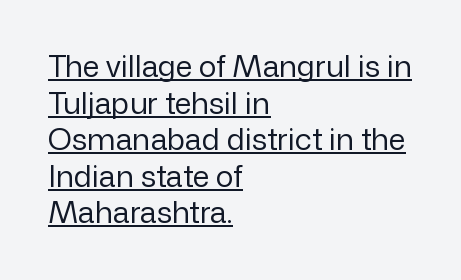
Q: Is the text bold? A: No.
Q: Is the text italic (slanted)? A: No, it is upright.
Q: Is the typeface a serif or a sans-serif typeface? A: Sans-serif.
Q: Is the text underlined? A: Yes.
Q: How is the paragraph aligned? A: Left-aligned.
Q: Is the spacing between letters normal or unusually wide? A: Normal.
Q: Width (condensed, normal, or wide)? A: Normal.
Q: Stroke contrast? A: Low.
Q: x-height? A: Medium.
Q: Monospaced? A: No.
